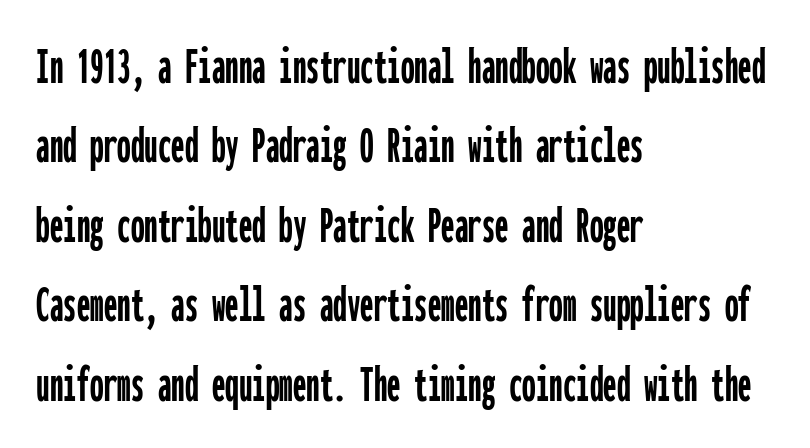
The image shows 54 px condensed sans-serif type, upright, monospaced; set left-aligned, normal line spacing (1.47x), normal letter spacing, not underlined; low stroke contrast and a medium x-height.
